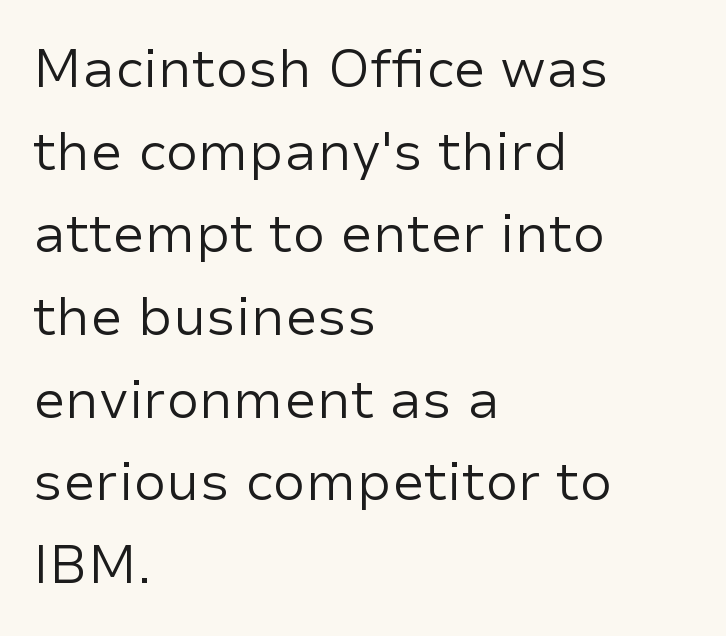
The image shows 53 px regular-weight sans-serif type, upright; set left-aligned, normal line spacing (1.56x), normal letter spacing, not underlined; low stroke contrast and a medium x-height.
